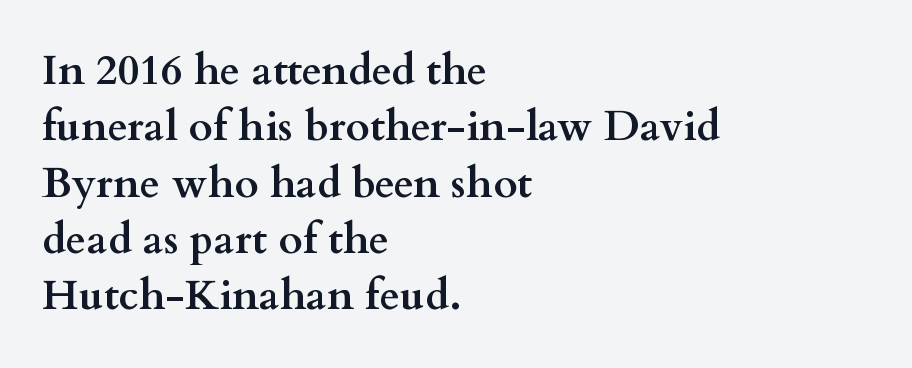
Q: Is the text bold? A: Yes.
Q: Is the text italic (slanted)? A: No, it is upright.
Q: Is the typeface a serif or a sans-serif typeface? A: Serif.
Q: Is the text underlined? A: No.
Q: How is the paragraph aligned? A: Left-aligned.
Q: Is the spacing between letters normal or unusually wide? A: Normal.
Q: Is the spacing between lines tight, normal or loose? A: Normal.
Q: Width (condensed, normal, or wide)? A: Wide.
Q: Stroke contrast? A: Medium.
Q: x-height? A: Small.
Q: Monospaced? A: No.
